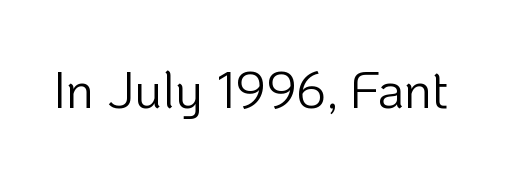
A bare baseline throughout the passage. No heavy texture on the line: the type isn't bold. The axis of the letterforms is exactly vertical. Is this a sans? Yes — the strokes have no serifs.
